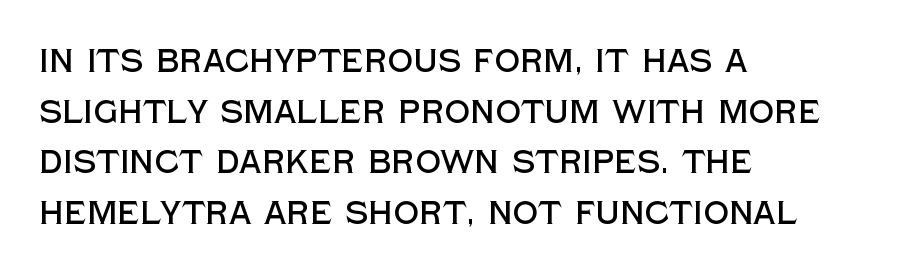
{"serif": "no", "italic": "no", "width": "normal", "x_height": "large", "monospaced": "no", "underline": "no", "align": "left", "line_spacing": "normal", "line_spacing_ratio": 1.58, "letter_spacing": "normal", "letter_spacing_em": 0.0, "glyph_px": 32}
